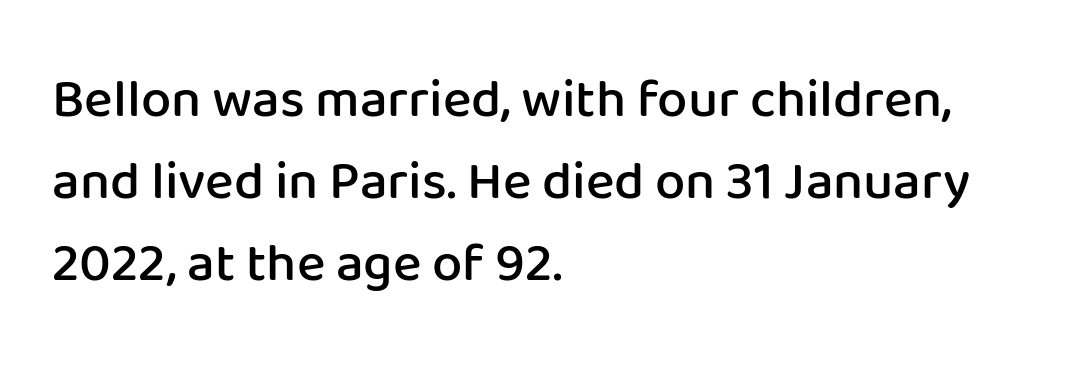
Q: Is the text bold? A: Semi-bold.
Q: Is the text italic (slanted)? A: No, it is upright.
Q: Is the typeface a serif or a sans-serif typeface? A: Sans-serif.
Q: Is the text underlined? A: No.
Q: How is the paragraph aligned? A: Left-aligned.
Q: Is the spacing between letters normal or unusually wide? A: Normal.
Q: Is the spacing between lines tight, normal or loose? A: Normal.
Q: Width (condensed, normal, or wide)? A: Normal.
Q: Stroke contrast? A: Low.
Q: x-height? A: Medium.
Q: Monospaced? A: No.
